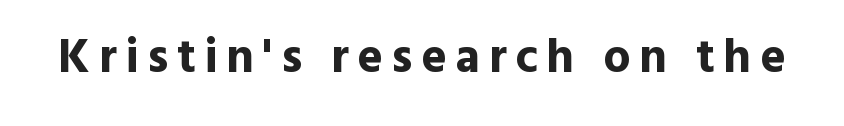
Q: Is the text bold? A: Yes.
Q: Is the text italic (slanted)? A: No, it is upright.
Q: Is the typeface a serif or a sans-serif typeface? A: Sans-serif.
Q: Is the text underlined? A: No.
Q: Width (condensed, normal, or wide)? A: Normal.
Q: x-height? A: Medium.
Q: Monospaced? A: No.
